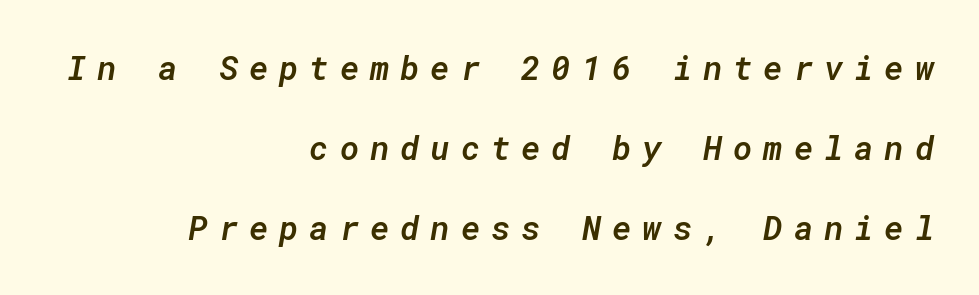
The passage shown stacks its lines with a broad gap. The whole block is typeset with a tilt. Casual observation: everything's shoved over to the right. As a designer I'd log this as weight 600, semibold. The face used here is monospaced, like something from a code editor. There is plenty of visible air inserted between adjacent glyphs.
